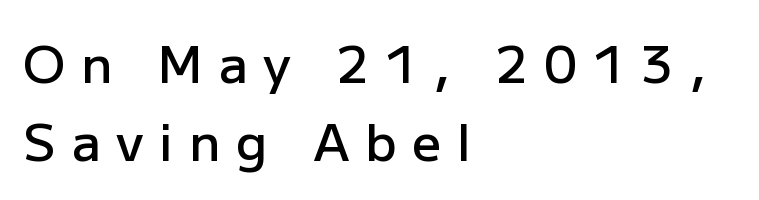
The image shows 51 px semibold sans-serif type, upright; set left-aligned, normal line spacing (1.53x), unusually wide letter spacing (+0.31 em), not underlined; low stroke contrast and a medium x-height.
